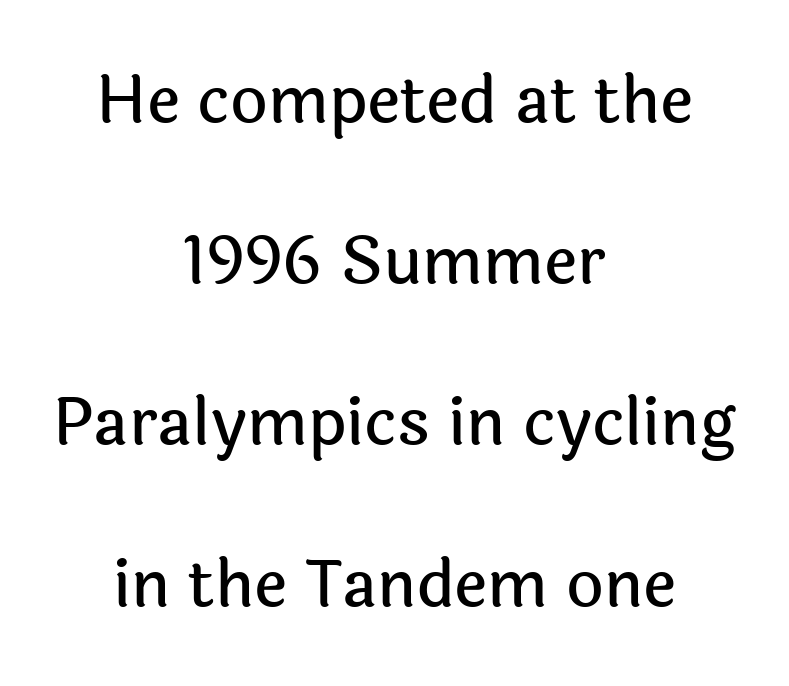
The image shows 65 px sans-serif type, upright; set centered, loose line spacing (2.48x), normal letter spacing, not underlined; a medium x-height.
